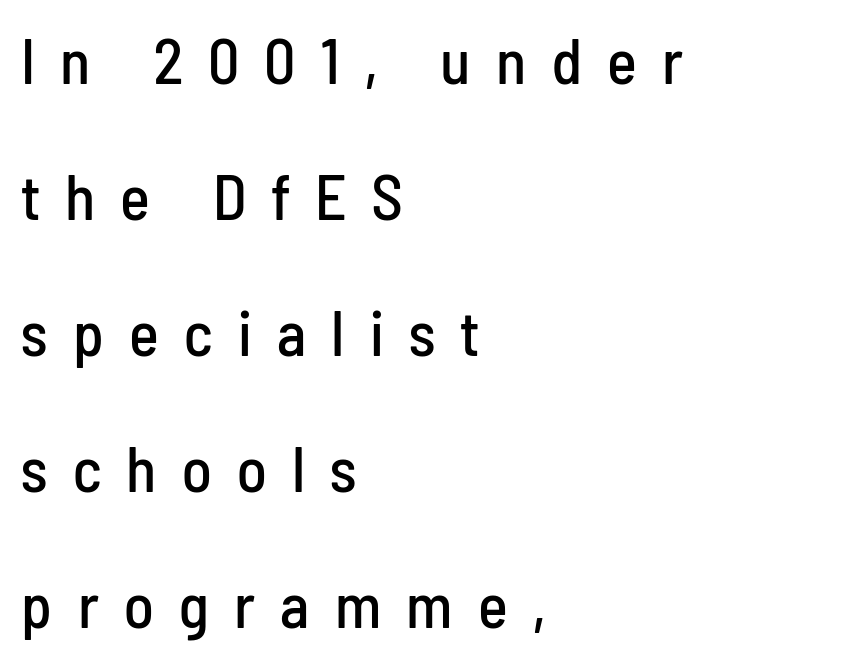
The letters carry no serifs — their stems end cleanly without finishing strokes. Tracking here is generous; glyphs stand well apart from one another. These lines stand farther apart than default settings would place them. Check under the words: just untouched page.
